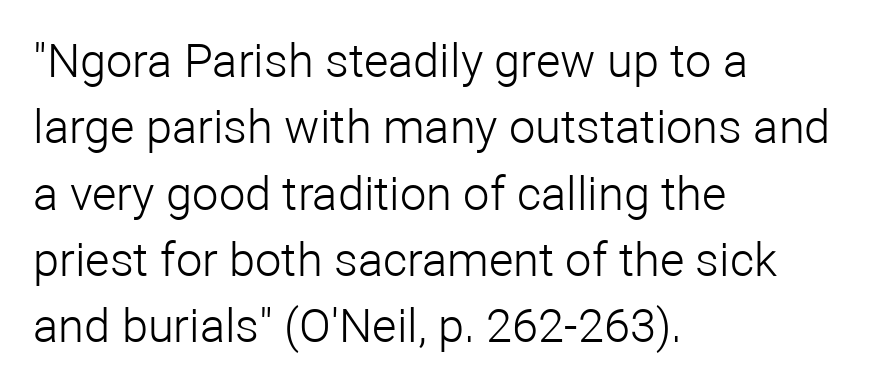
The image shows 47 px light sans-serif type, upright; set left-aligned, normal line spacing (1.41x), normal letter spacing, not underlined; low stroke contrast and a medium x-height.
